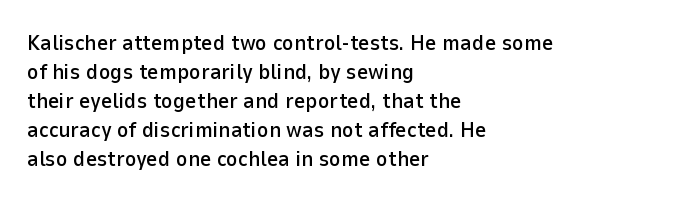
It's the straight-up-and-down kind of type. The horizontal fit of the characters is conventional and even. These lines are set flush left with a ragged right edge. Glance below the letters and you will spot only blank space.
